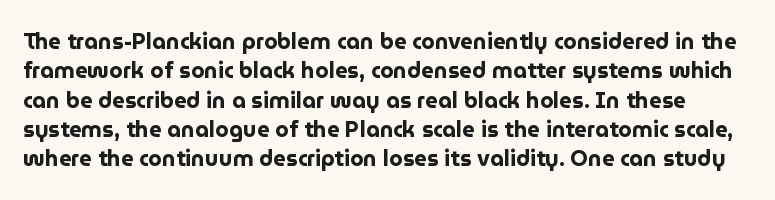
The rendering uses a moderate line-height, typical for paragraphs. On the weight axis this lands at bold, roughly 700. Short note: letters normally spaced. Italic? Not at all — the glyphs are vertical. The zone under the glyphs is completely vacant.
